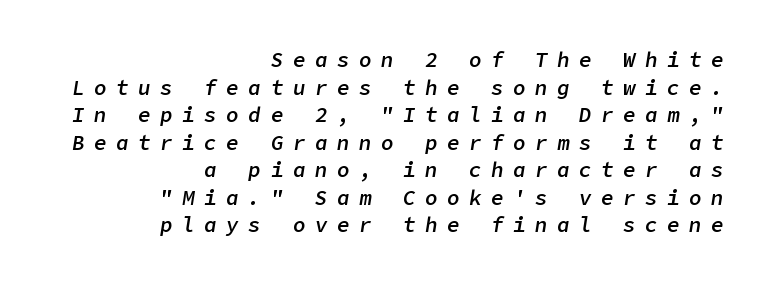
The lines in this sample share a right terminus and differ only in where they begin. Set as a demibold, roughly 600 on the weight scale. The passage shown is not underscored anywhere. Characters follow at a spacing far wider than the type designer built in. One glance says typical: line gaps are just what's usual.
